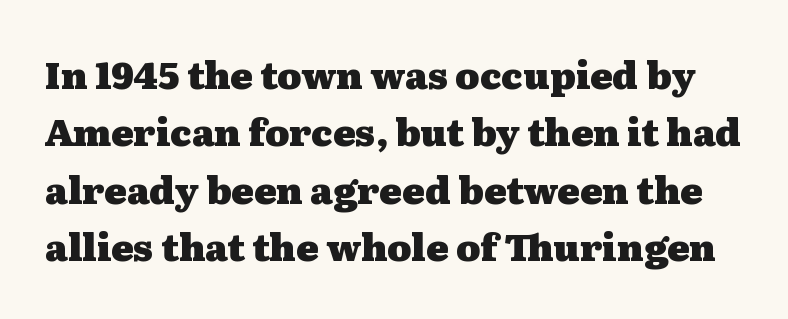
The image shows 37 px heavy, wide serif type, upright; set normal line spacing (1.55x), normal letter spacing, not underlined; medium stroke contrast and a medium x-height.
